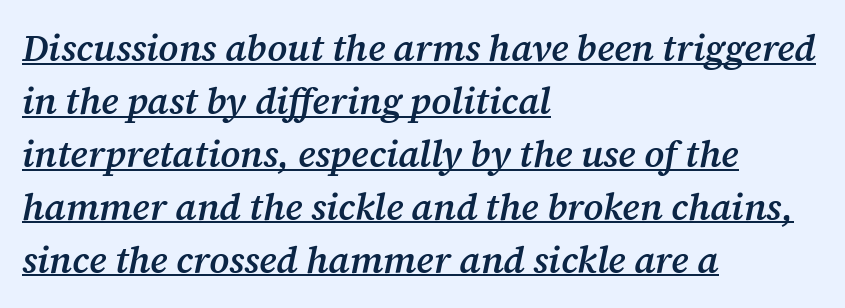
The image shows 37 px semibold serif type, italic (leaning right); set left-aligned, normal line spacing (1.43x), normal letter spacing, underlined; medium stroke contrast and a medium x-height.
